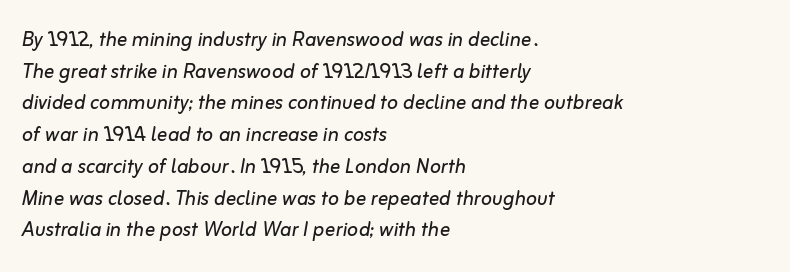
The glyphs look as if they've been sheared to an angle. There is no visible air inserted between adjacent glyphs. Short and long lines alike share a common starting point at left. These glyphs show unthickened strokes, regular width or finer. The words here are not underlined.
